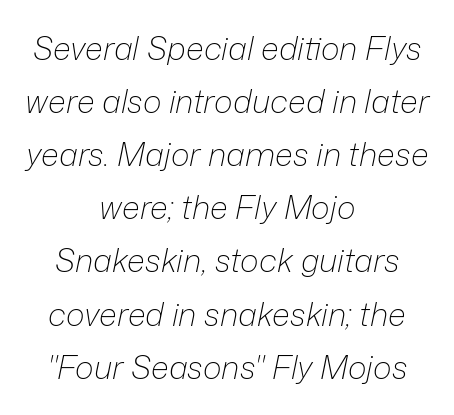
Q: Is the text bold? A: No.
Q: Is the text italic (slanted)? A: Yes, it leans right by about 12 degrees.
Q: Is the text underlined? A: No.
Q: How is the paragraph aligned? A: Centered.
Q: Is the spacing between letters normal or unusually wide? A: Normal.
Q: Is the spacing between lines tight, normal or loose? A: Normal.
Q: Width (condensed, normal, or wide)? A: Normal.
Q: Stroke contrast? A: Low.
Q: x-height? A: Medium.
Q: Monospaced? A: No.
